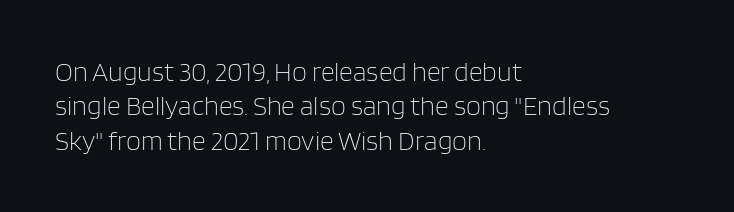
Q: Is the text bold? A: No.
Q: Is the text italic (slanted)? A: No, it is upright.
Q: Is the text underlined? A: No.
Q: How is the paragraph aligned? A: Left-aligned.
Q: Is the spacing between letters normal or unusually wide? A: Normal.
Q: Is the spacing between lines tight, normal or loose? A: Normal.
